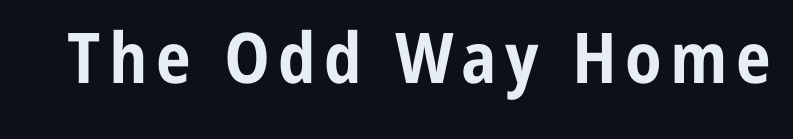
{"serif": "no", "italic": "no", "bold": "yes", "weight": "bold", "width": "condensed", "stroke_contrast": "low", "x_height": "medium", "monospaced": "no", "underline": "no", "glyph_px": 70}
